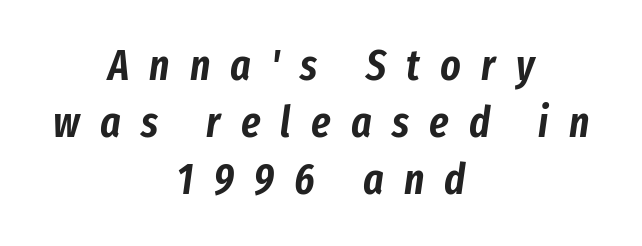
The image shows 43 px condensed type, italic (leaning right); set centered, normal line spacing (1.33x), unusually wide letter spacing (+0.47 em), not underlined; low stroke contrast and a medium x-height.
